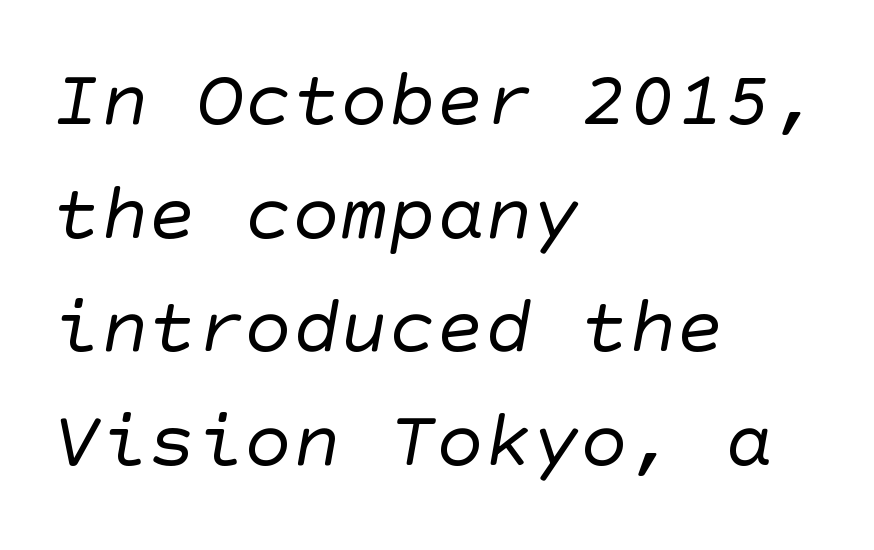
Caption: face not bold, strokes unweighted. Look at the bottom of the vertical strokes: they stop flat, with no serifs. Line beginnings align vertically; line endings do not. The gap between lines stays unmarked. The line-height multiplier appears to be the usual default.
